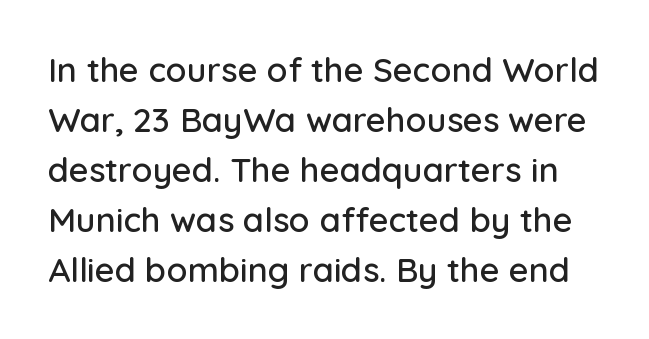
The specimen reads as upright at a glance. Words float on clear page, feet unadorned. Honestly, the letter spacing is just normal — you wouldn't notice it. Evenly set lines give the paragraph a standard silhouette.
